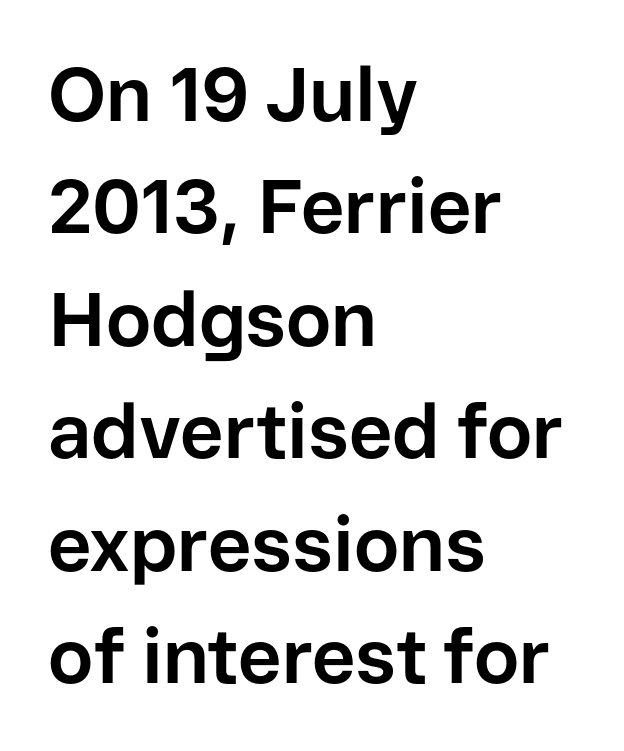
Letterform terminals end flat and unadorned throughout the passage. Does the weight exceed regular? Yes, all the way to bold. The text block is weighted toward the left margin, trailing off unevenly rightward. Regular leading. Looks like regular typesetting: each glyph gets only the width it needs.
